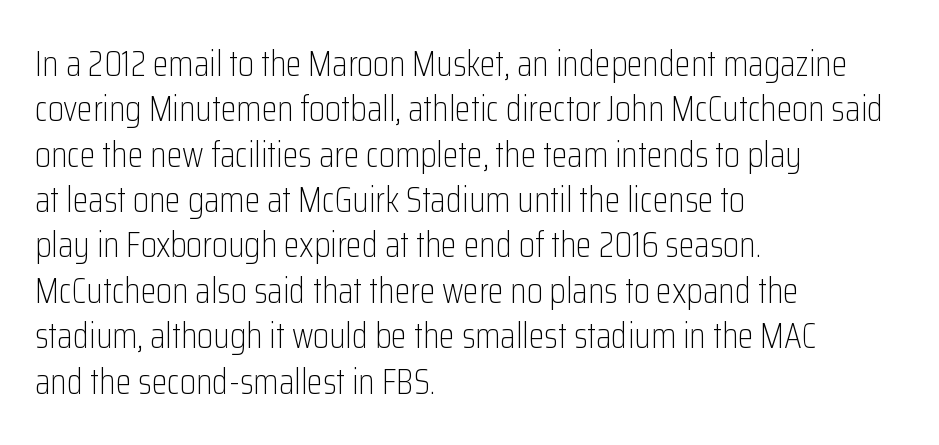
{"serif": "no", "italic": "no", "bold": "no", "weight": "light", "width": "condensed", "stroke_contrast": "low", "x_height": "medium", "monospaced": "no", "underline": "no", "align": "left", "line_spacing": "normal", "line_spacing_ratio": 1.26, "letter_spacing": "normal", "letter_spacing_em": 0.0, "glyph_px": 36}
